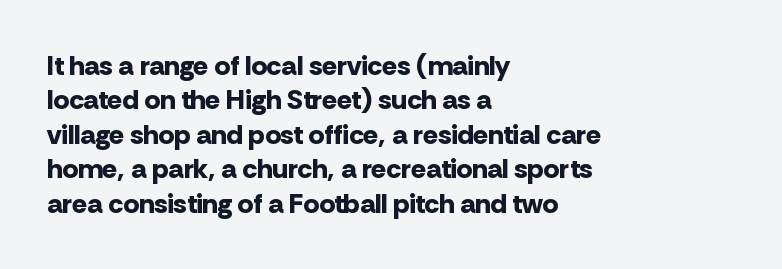
Q: Is the text bold? A: Yes.
Q: Is the text italic (slanted)? A: No, it is upright.
Q: Is the typeface a serif or a sans-serif typeface? A: Sans-serif.
Q: Is the text underlined? A: No.
Q: How is the paragraph aligned? A: Left-aligned.
Q: Is the spacing between letters normal or unusually wide? A: Normal.
Q: Width (condensed, normal, or wide)? A: Normal.
Q: Stroke contrast? A: Low.
Q: x-height? A: Medium.
Q: Monospaced? A: No.
